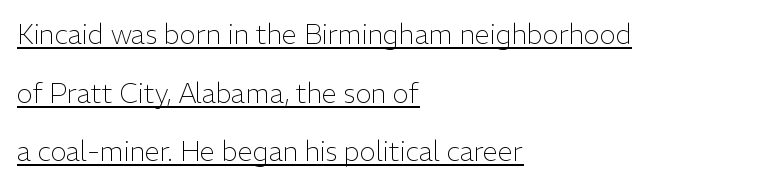
{"italic": "no", "bold": "no", "underline": "yes", "align": "left", "line_spacing": "loose", "line_spacing_ratio": 2.17, "letter_spacing": "normal", "letter_spacing_em": 0.0, "glyph_px": 27}
